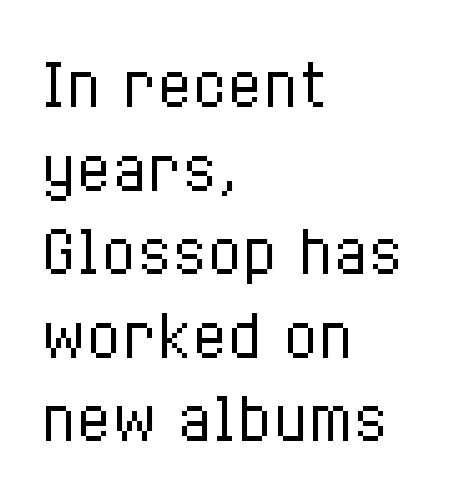
These lines were composed using upright roman letters. Look at the tracking — it's just the regular setting, nothing added. The rag falls on the right side of this text block. The font is comparable to plain body text, perhaps lighter.
